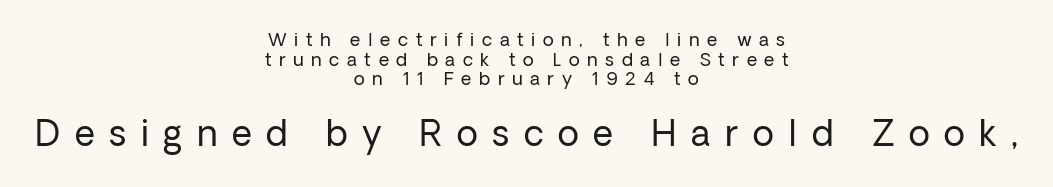
Q: Is the text bold? A: No.
Q: Is the text italic (slanted)? A: No, it is upright.
Q: Is the typeface a serif or a sans-serif typeface? A: Sans-serif.
Q: Is the text underlined? A: No.
Q: How is the paragraph aligned? A: Centered.
Q: Is the spacing between letters normal or unusually wide? A: Unusually wide.
Q: Is the spacing between lines tight, normal or loose? A: Tight.
Q: Which block of text is set in a larger size, the first (top) or the second (bottom)? A: The second (bottom) one.
Q: Width (condensed, normal, or wide)? A: Normal.
Q: Stroke contrast? A: Low.
Q: x-height? A: Medium.
Q: Monospaced? A: No.
